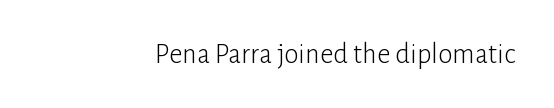
{"serif": "no", "italic": "no", "bold": "no", "weight": "light", "width": "normal", "stroke_contrast": "low", "x_height": "medium", "monospaced": "no", "underline": "no", "letter_spacing": "normal", "letter_spacing_em": 0.0, "glyph_px": 29}
